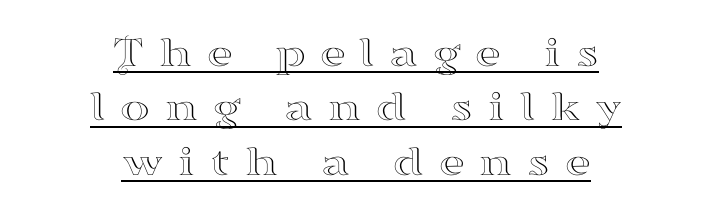
Q: Is the text italic (slanted)? A: No, it is upright.
Q: Is the typeface a serif or a sans-serif typeface? A: Serif.
Q: Is the text underlined? A: Yes.
Q: How is the paragraph aligned? A: Centered.
Q: Is the spacing between letters normal or unusually wide? A: Unusually wide.
Q: Width (condensed, normal, or wide)? A: Wide.
Q: Stroke contrast? A: High.
Q: x-height? A: Small.
Q: Monospaced? A: No.
